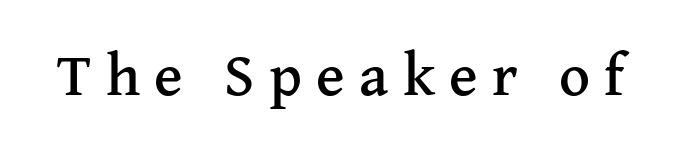
Posture: upright roman. Tracking value appears strongly positive — letters spread wide. Typographically, this falls in the serif category. Do the characters align in a grid? No, the font is proportional.
